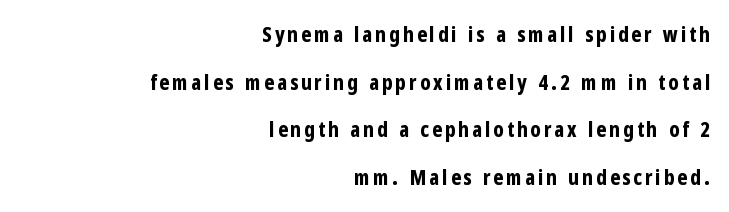
The image shows 21 px bold type, upright; set right-aligned, loose line spacing (2.27x), not underlined.
